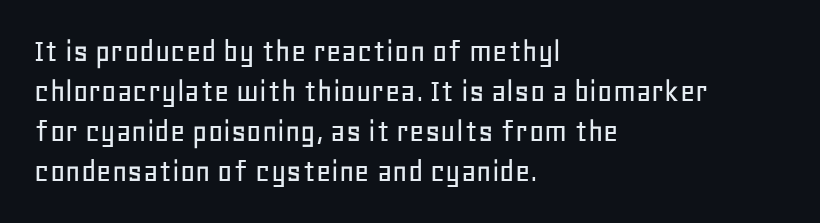
Q: Is the text italic (slanted)? A: No, it is upright.
Q: Is the typeface a serif or a sans-serif typeface? A: Sans-serif.
Q: Is the text underlined? A: No.
Q: How is the paragraph aligned? A: Left-aligned.
Q: Is the spacing between letters normal or unusually wide? A: Normal.
Q: Width (condensed, normal, or wide)? A: Normal.
Q: Stroke contrast? A: Low.
Q: x-height? A: Large.
Q: Monospaced? A: No.
